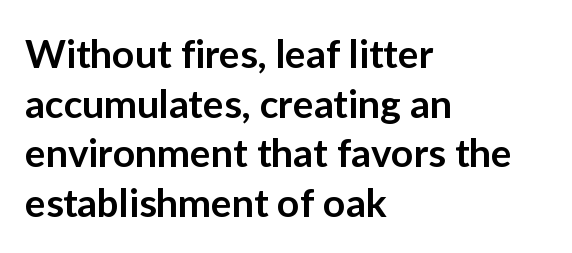
Q: Is the text bold? A: Semi-bold.
Q: Is the text italic (slanted)? A: No, it is upright.
Q: Is the typeface a serif or a sans-serif typeface? A: Sans-serif.
Q: Is the text underlined? A: No.
Q: How is the paragraph aligned? A: Left-aligned.
Q: Is the spacing between letters normal or unusually wide? A: Normal.
Q: Is the spacing between lines tight, normal or loose? A: Normal.
Q: Width (condensed, normal, or wide)? A: Normal.
Q: Stroke contrast? A: Low.
Q: x-height? A: Medium.
Q: Monospaced? A: No.
